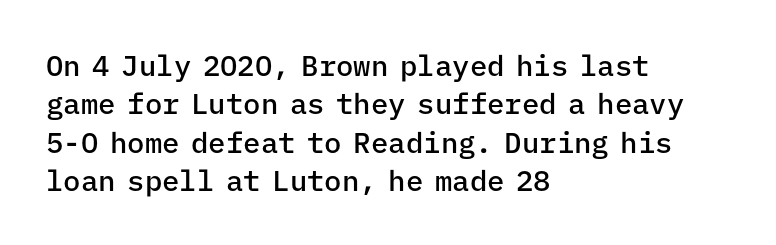
The image shows 29 px semibold sans-serif type, upright, monospaced; set left-aligned, normal line spacing (1.32x), normal letter spacing, not underlined; low stroke contrast and a medium x-height.
